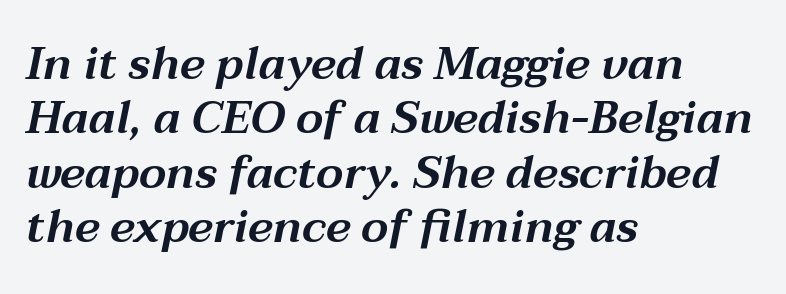
Q: Is the text italic (slanted)? A: Yes, it leans right by about 12 degrees.
Q: Is the text underlined? A: No.
Q: How is the paragraph aligned? A: Left-aligned.
Q: Is the spacing between letters normal or unusually wide? A: Normal.
Q: Width (condensed, normal, or wide)? A: Wide.
Q: Stroke contrast? A: Medium.
Q: x-height? A: Medium.
Q: Monospaced? A: No.
